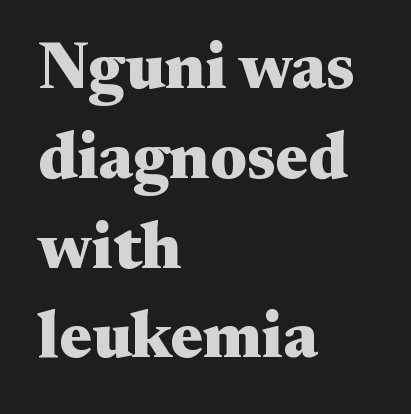
The image shows 67 px heavy, wide serif type, upright; set left-aligned, normal line spacing (1.34x), normal letter spacing, not underlined; medium stroke contrast and a small x-height.
